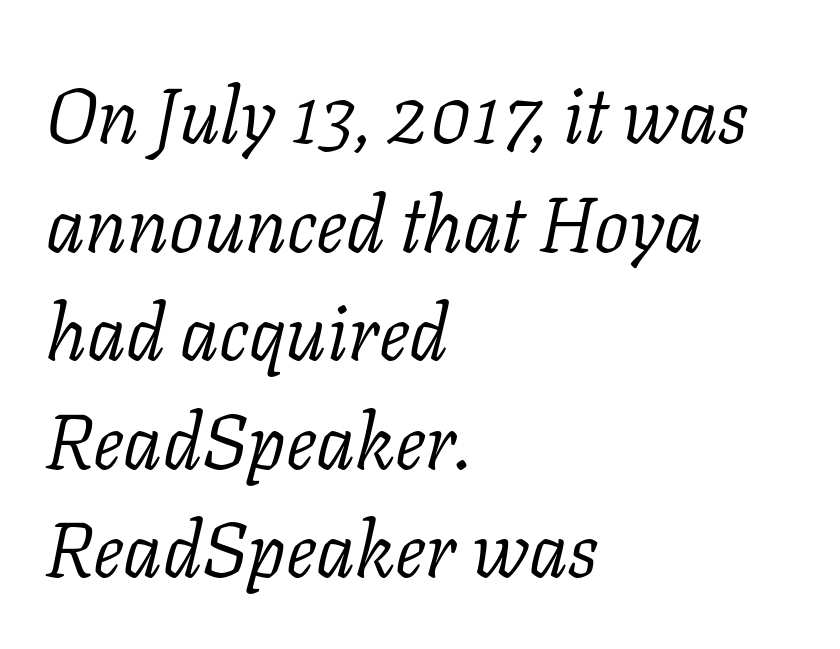
{"serif": "yes", "italic": "yes", "lean": "right", "slant_degrees": 11, "bold": "no", "weight": "light", "width": "normal", "stroke_contrast": "low", "x_height": "medium", "monospaced": "no", "underline": "no", "align": "left", "line_spacing": "normal", "line_spacing_ratio": 1.41, "letter_spacing": "normal", "letter_spacing_em": 0.0, "glyph_px": 77}
